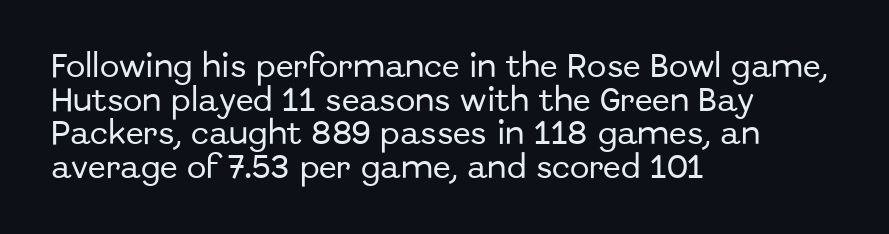
{"italic": "no", "underline": "no", "align": "left", "line_spacing": "normal", "line_spacing_ratio": 1.29, "letter_spacing": "normal", "letter_spacing_em": 0.0, "glyph_px": 26}
